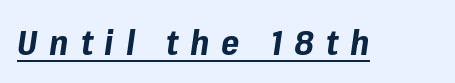
Q: Is the text bold? A: Yes.
Q: Is the text italic (slanted)? A: Yes, it leans right by about 8 degrees.
Q: Is the text underlined? A: Yes.
Q: Is the spacing between letters normal or unusually wide? A: Unusually wide.
Q: Width (condensed, normal, or wide)? A: Normal.
Q: Stroke contrast? A: Low.
Q: x-height? A: Medium.
Q: Monospaced? A: No.
